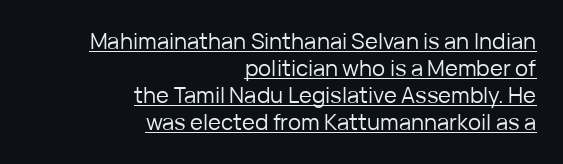
In designer terms, the underline attribute is active on this setting. Vertical strokes here are truly vertical. Heft: none added — not bold. Line endings align vertically; line beginnings do not. The letters sit at their default tracking, neither squeezed nor spread.
